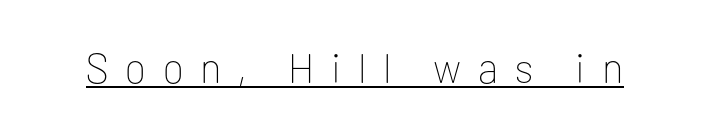
{"serif": "no", "italic": "no", "bold": "no", "weight": "thin", "width": "normal", "stroke_contrast": "low", "x_height": "medium", "monospaced": "no", "underline": "yes", "letter_spacing": "wide", "letter_spacing_em": 0.41, "glyph_px": 41}
